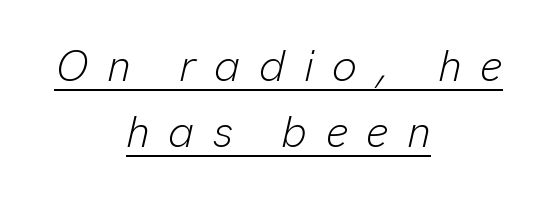
{"italic": "yes", "lean": "right", "slant_degrees": 13, "bold": "no", "weight": "light", "width": "normal", "stroke_contrast": "low", "x_height": "medium", "monospaced": "no", "underline": "yes", "align": "center", "line_spacing": "normal", "line_spacing_ratio": 1.49, "letter_spacing": "wide", "letter_spacing_em": 0.42, "glyph_px": 44}
